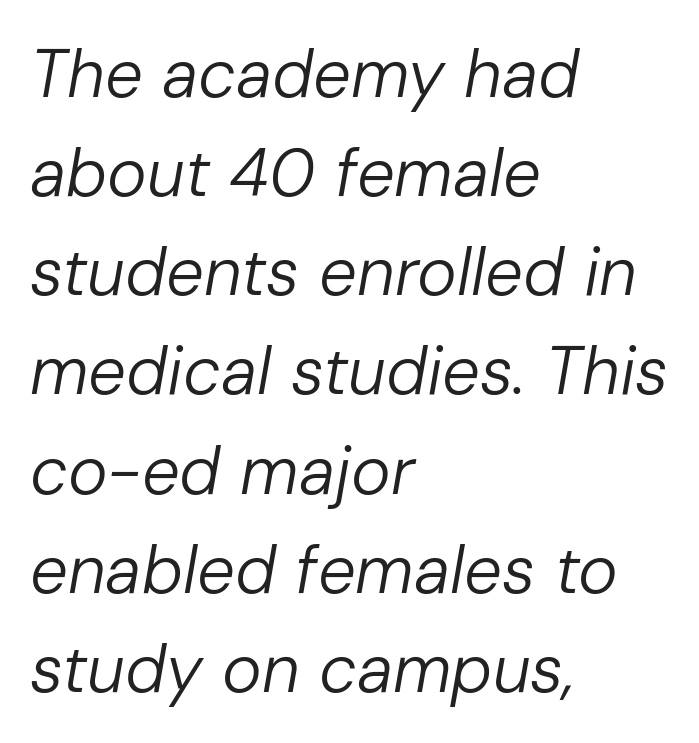
{"italic": "yes", "lean": "right", "slant_degrees": 10, "bold": "no", "weight": "regular", "width": "normal", "stroke_contrast": "low", "x_height": "medium", "monospaced": "no", "underline": "no", "align": "left", "line_spacing": "normal", "line_spacing_ratio": 1.48, "letter_spacing": "normal", "letter_spacing_em": 0.0, "glyph_px": 67}
